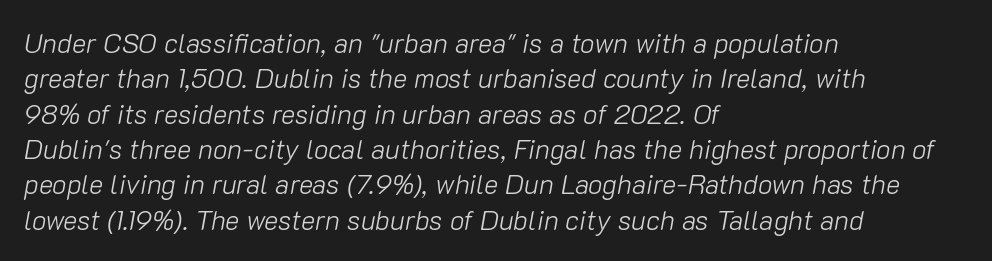
{"italic": "yes", "lean": "right", "slant_degrees": 10, "bold": "no", "underline": "no", "align": "left", "line_spacing": "normal", "line_spacing_ratio": 1.31, "letter_spacing": "normal", "letter_spacing_em": 0.0, "glyph_px": 27}
